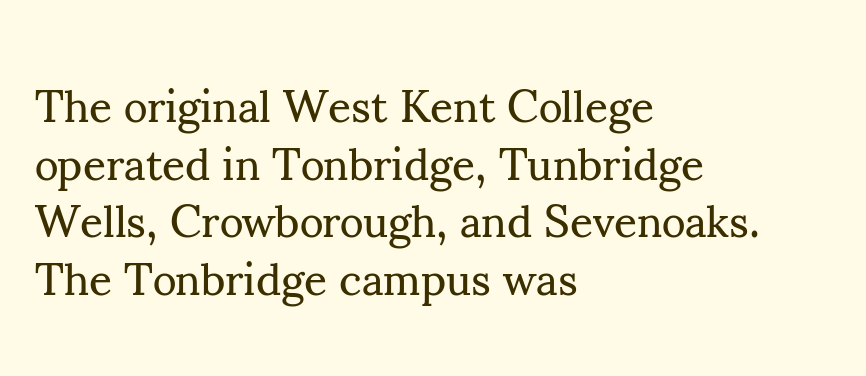
The image shows 45 px regular-weight serif type, upright; set left-aligned, normal line spacing (1.28x), normal letter spacing, not underlined; medium stroke contrast and a small x-height.
